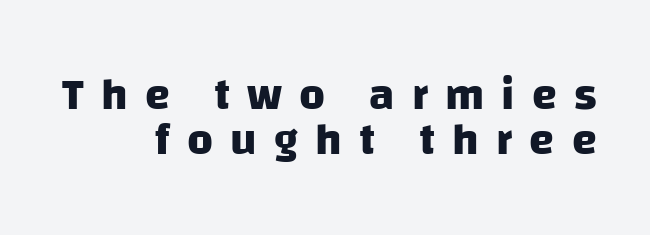
The image shows 45 px heavy sans-serif type; set right-aligned, tight line spacing (1.0x), unusually wide letter spacing (+0.38 em), not underlined; low stroke contrast and a large x-height.
